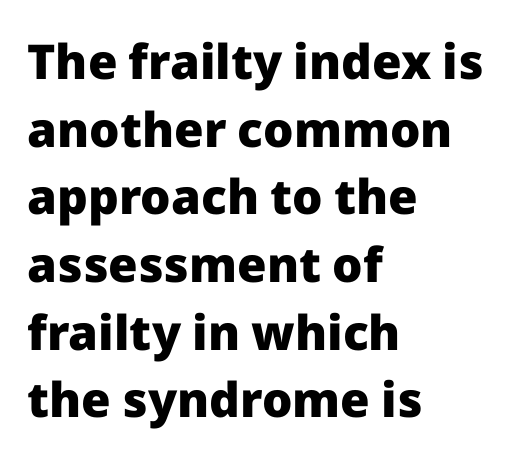
Proportional: the letters do not fall into vertical columns. The space directly below the letters is spotless. Notice how the passage keeps a crisp vertical edge on the left only. Letterform terminals end flat and unadorned throughout the passage.
